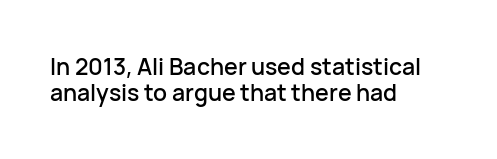
Q: Is the text italic (slanted)? A: No, it is upright.
Q: Is the text underlined? A: No.
Q: How is the paragraph aligned? A: Left-aligned.
Q: Is the spacing between letters normal or unusually wide? A: Normal.
Q: Is the spacing between lines tight, normal or loose? A: Tight.
